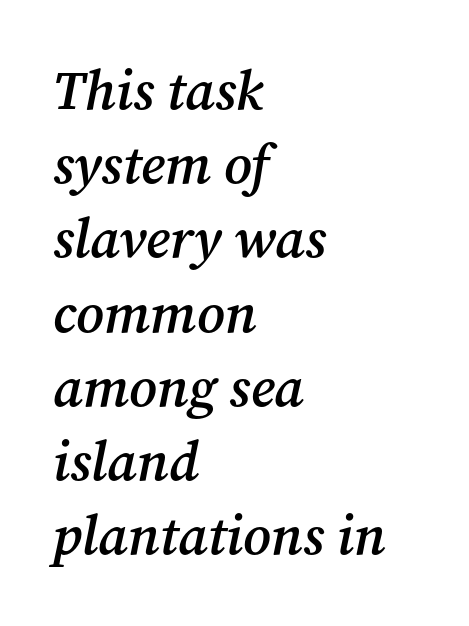
These lines stack with their left ends in a neat column. Only glyphs here, with clear space below each row. I'd call this a serif setting — the letters wear small feet. The passage shown has conventional tracking throughout. The rows are spaced the way most documents space them. Notice the strokes are somewhat thickened but not fully heavy: this is a semibold.
